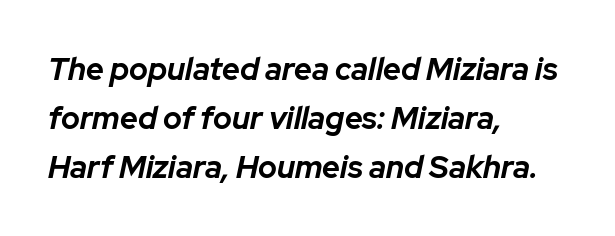
Each glyph is drawn with heavy, bold strokes. Does the leading feel generous? No, just average. Here the designer chose a conventional face with non-uniform glyph widths. Characters follow at the spacing the type designer built in. This rendering features lettering with no underline. The axis of the letterforms is tilted away from vertical.
